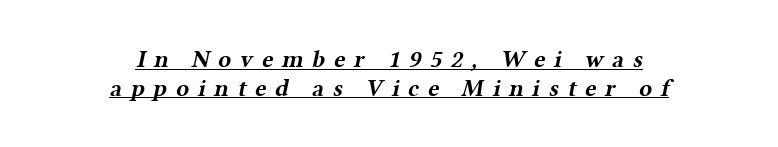
{"bold": "yes", "underline": "yes", "align": "center", "line_spacing_ratio": 1.19, "letter_spacing": "wide", "letter_spacing_em": 0.36, "glyph_px": 24}
